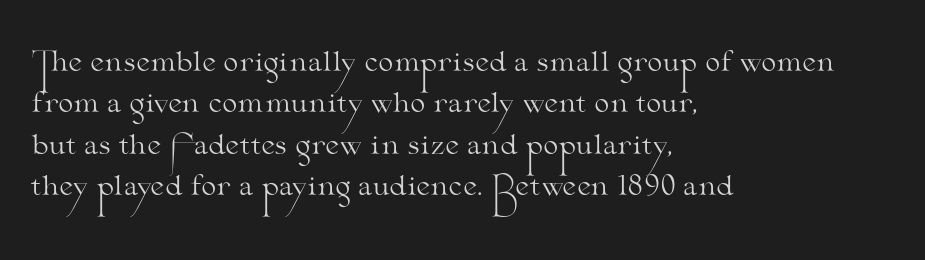
{"italic": "no", "bold": "no", "underline": "no", "align": "left", "line_spacing": "normal", "line_spacing_ratio": 1.53, "letter_spacing": "normal", "letter_spacing_em": 0.0, "glyph_px": 27}
